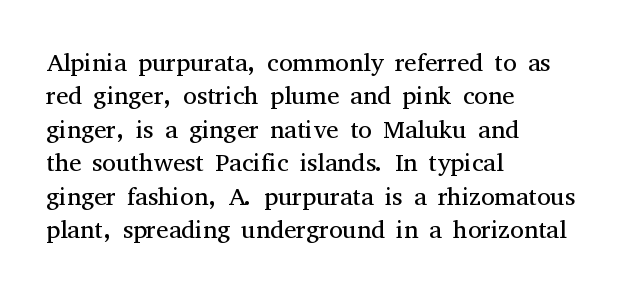
{"italic": "no", "bold": "no", "underline": "no", "align": "left", "line_spacing": "normal", "line_spacing_ratio": 1.34, "letter_spacing": "normal", "letter_spacing_em": 0.0, "glyph_px": 25}
